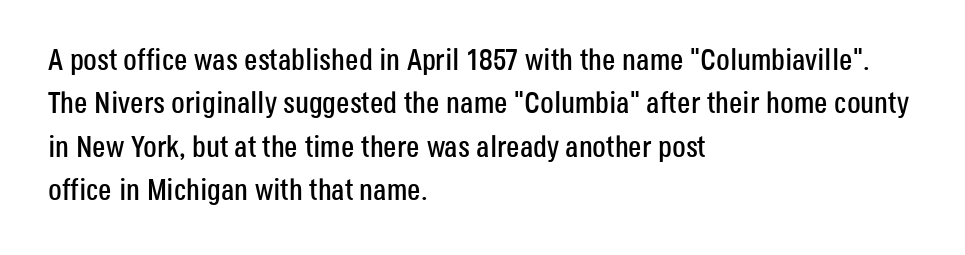
{"serif": "no", "italic": "no", "width": "condensed", "stroke_contrast": "low", "x_height": "large", "monospaced": "no", "underline": "no", "align": "left", "line_spacing": "normal", "line_spacing_ratio": 1.45, "letter_spacing": "normal", "letter_spacing_em": 0.0, "glyph_px": 30}
